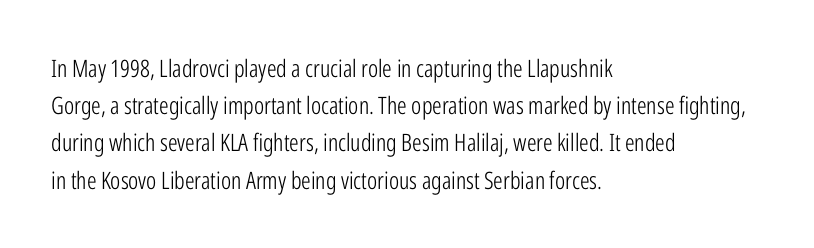
{"italic": "no", "bold": "no", "underline": "no", "align": "left", "line_spacing": "normal", "line_spacing_ratio": 1.55, "letter_spacing": "normal", "letter_spacing_em": 0.0, "glyph_px": 24}
